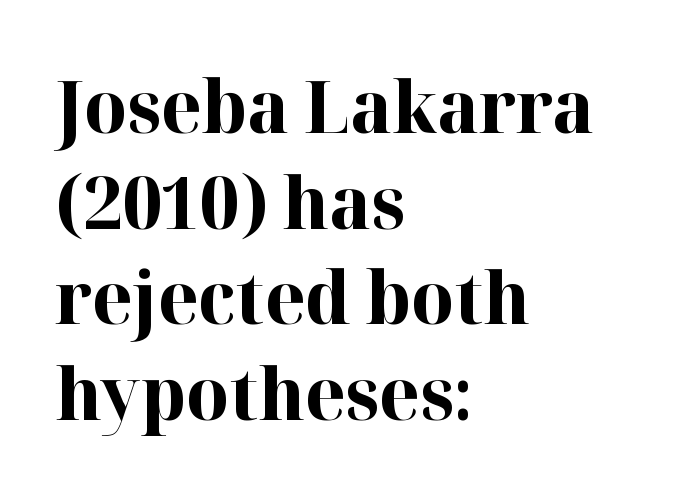
The image shows 73 px bold serif type, upright; set left-aligned, normal line spacing (1.31x), normal letter spacing, not underlined; high stroke contrast and a medium x-height.
